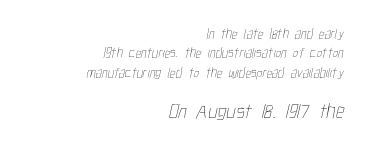
Check under the words: just untouched page. Bold? No — there's no thickening of the strokes. A typesetter would call this leading conventional body-copy spacing. Look at the glyph heights: the lower group is clearly the bigger setting. The rendering anchors every line to the right-hand side.
